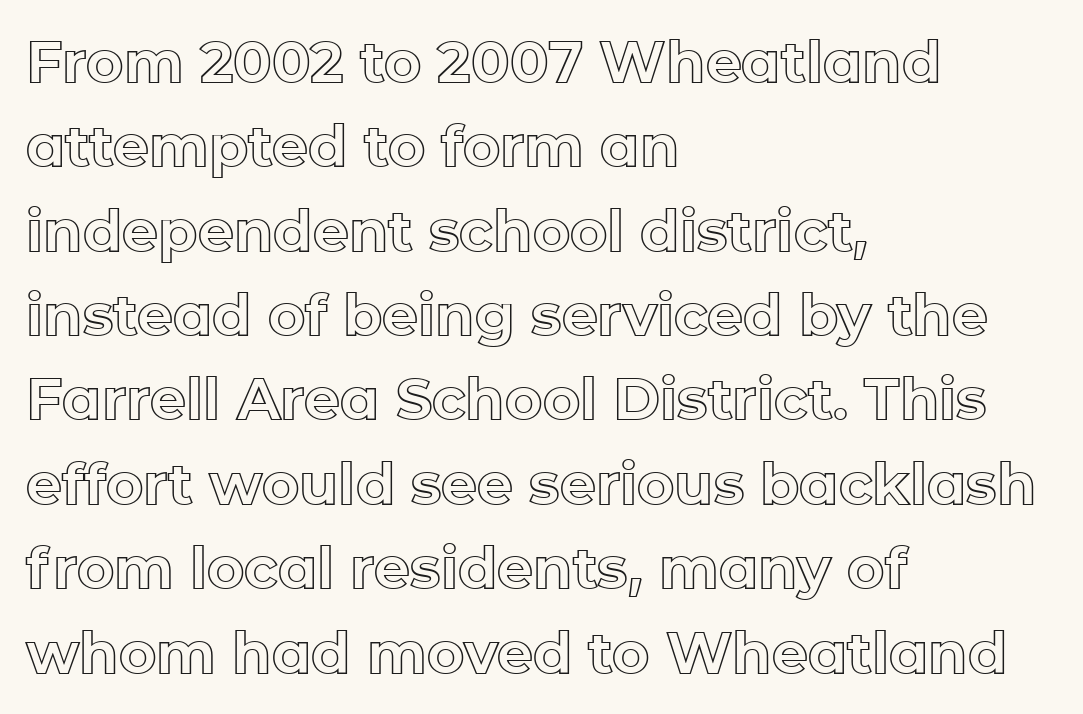
The space directly below the letters is spotless. The passage shown stacks its lines at a standard gap. The face used here is proportionally spaced, like ordinary book or web type. Nobody touched the tracking dial on this one. Left-aligned paragraph, ragged on the right.
